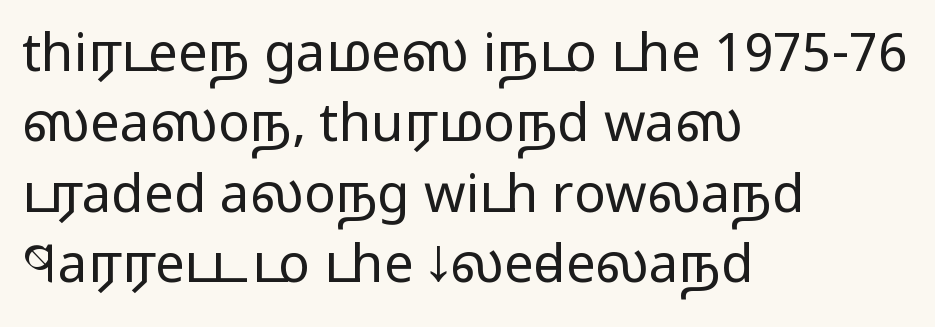
Q: Is the text bold? A: No.
Q: Is the text italic (slanted)? A: No, it is upright.
Q: Is the typeface a serif or a sans-serif typeface? A: Sans-serif.
Q: Is the text underlined? A: No.
Q: How is the paragraph aligned? A: Left-aligned.
Q: Is the spacing between letters normal or unusually wide? A: Normal.
Q: Is the spacing between lines tight, normal or loose? A: Normal.
Q: Width (condensed, normal, or wide)? A: Wide.
Q: Stroke contrast? A: Low.
Q: x-height? A: Medium.
Q: Monospaced? A: No.
